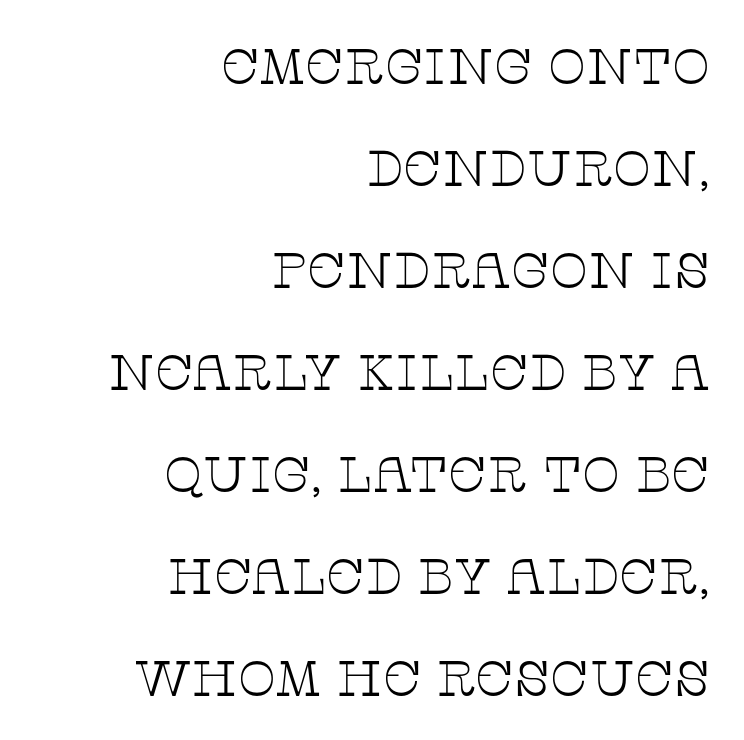
Q: Is the text bold? A: No.
Q: Is the text italic (slanted)? A: No, it is upright.
Q: Is the typeface a serif or a sans-serif typeface? A: Serif.
Q: Is the text underlined? A: No.
Q: How is the paragraph aligned? A: Right-aligned.
Q: Is the spacing between letters normal or unusually wide? A: Normal.
Q: Is the spacing between lines tight, normal or loose? A: Loose.
Q: Width (condensed, normal, or wide)? A: Wide.
Q: Stroke contrast? A: Low.
Q: x-height? A: Large.
Q: Monospaced? A: No.
